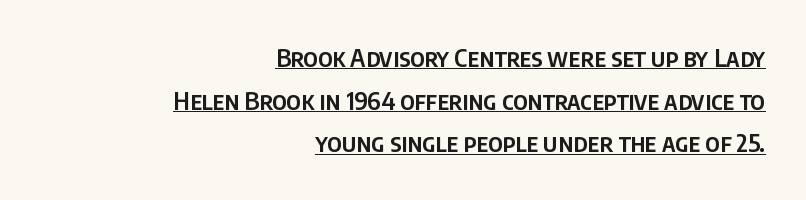
Does extra space separate the letters? No, they use regular spacing. Does the weight exceed regular? Yes, but only to semibold. These characters rest on top of a visible drawn line. The compositor pushed each line to the right boundary.
